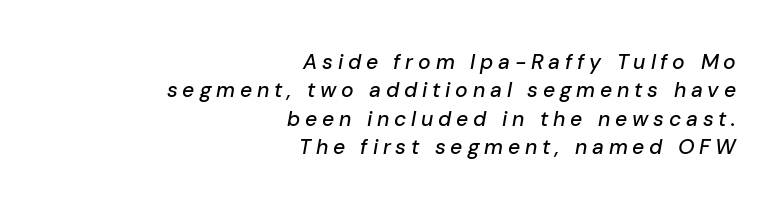
{"italic": "yes", "lean": "right", "slant_degrees": 10, "underline": "no", "align": "right", "line_spacing": "normal", "line_spacing_ratio": 1.35, "letter_spacing": "wide", "letter_spacing_em": 0.23, "glyph_px": 21}
